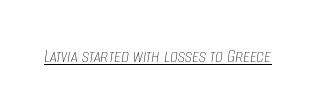
{"italic": "yes", "lean": "right", "slant_degrees": 8, "bold": "no", "underline": "yes", "letter_spacing": "normal", "letter_spacing_em": 0.0, "glyph_px": 20}
